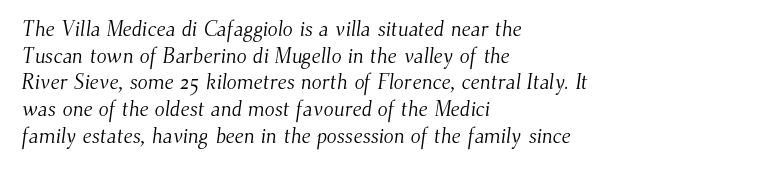
These lines are set flush left with a ragged right edge. How are the letters spaced? Ordinarily, with no added tracking. Each stroke keeps to a modest, everyday thickness or less. The line-height multiplier appears to be the usual default. Descender tails drop into unmarked territory.
